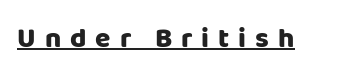
A typesetter would label this face a sans. The tracking jumps out immediately: characters are airy and widely separated. The rendering uses natural spacing where letterforms have individual widths. Thick stems and heavy bowls — unmistakably bold. The lettering stays uniformly vertical, giving the passage a roman look. This is underlined copy, the kind a proofreader might mark for attention.
